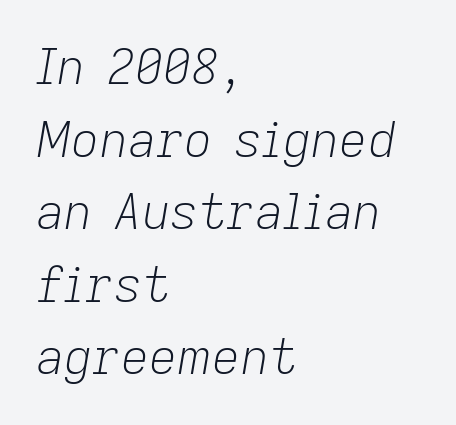
Q: Is the text bold? A: No.
Q: Is the text italic (slanted)? A: Yes, it leans right by about 9 degrees.
Q: Is the text underlined? A: No.
Q: How is the paragraph aligned? A: Left-aligned.
Q: Is the spacing between letters normal or unusually wide? A: Normal.
Q: Is the spacing between lines tight, normal or loose? A: Normal.
Q: Width (condensed, normal, or wide)? A: Normal.
Q: Stroke contrast? A: Low.
Q: x-height? A: Medium.
Q: Monospaced? A: No.
